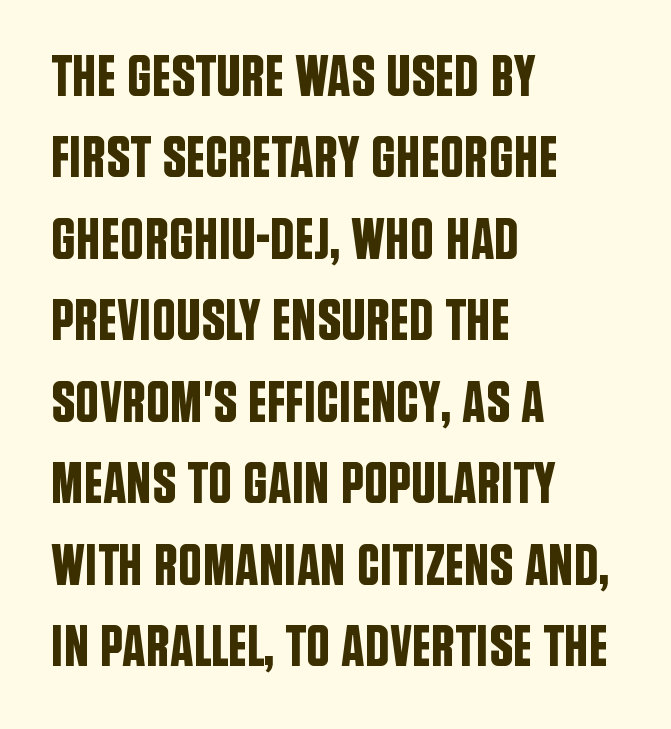
Is this a sans? Yes — the strokes have no serifs. The font's upright variant was chosen for this text. This sample has the flowing, uneven cadence of proportional lettering. These lines sit exactly where default settings would place them. The passage shown has conventional tracking throughout. The passage shown is not underscored anywhere.
